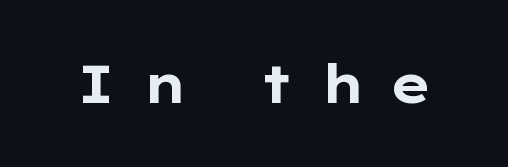
The line texture is sparse and dotted thanks to wide tracking. The passage shown is not underscored anywhere. In terms of letterform style, serifs are entirely absent. Note the varied advance widths — an 'i' is clearly narrower than an 'm'. Stroke thickness is high; the sample reads as a true bold.
